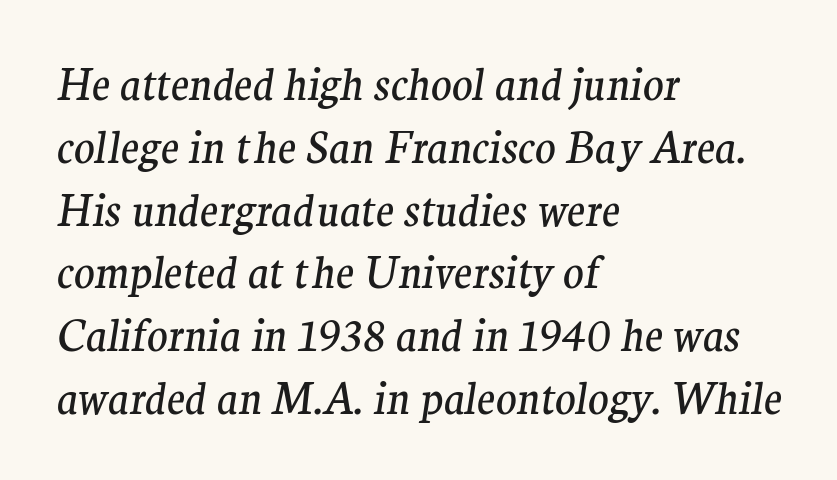
The image shows 43 px regular-weight serif type, italic (leaning right); set left-aligned, normal line spacing (1.46x), normal letter spacing, not underlined; medium stroke contrast and a medium x-height.
